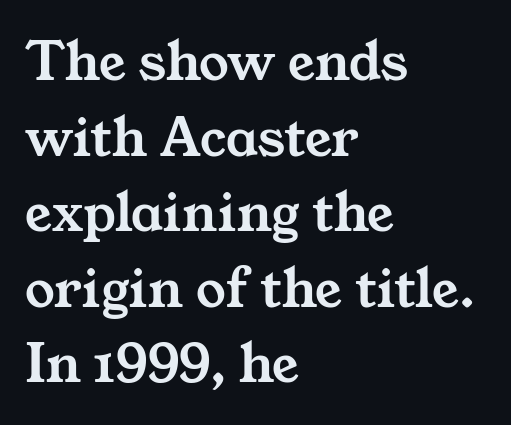
These lines are set flush left with a ragged right edge. To sum up the face: it has serifs. The letterforms sit shoulder to shoulder at normal distance. The passage shown is typed in a proportional face where columns would drift.
